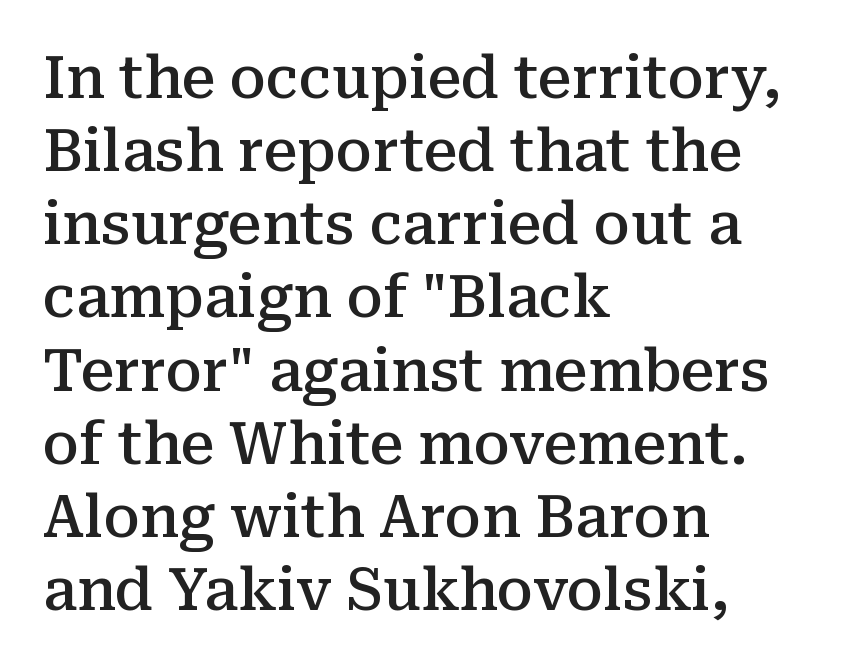
The image shows 59 px semibold serif type, upright; set left-aligned, line spacing 1.24x, normal letter spacing, not underlined; medium stroke contrast and a medium x-height.
